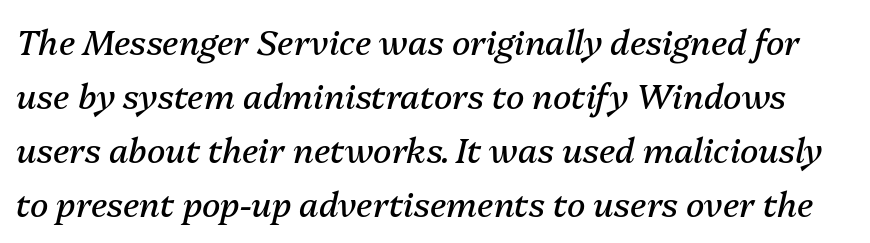
{"italic": "yes", "lean": "right", "slant_degrees": 13, "bold": "no", "weight": "regular", "width": "normal", "stroke_contrast": "medium", "x_height": "medium", "monospaced": "no", "underline": "no", "line_spacing": "normal", "line_spacing_ratio": 1.59, "letter_spacing": "normal", "letter_spacing_em": 0.0, "glyph_px": 34}
